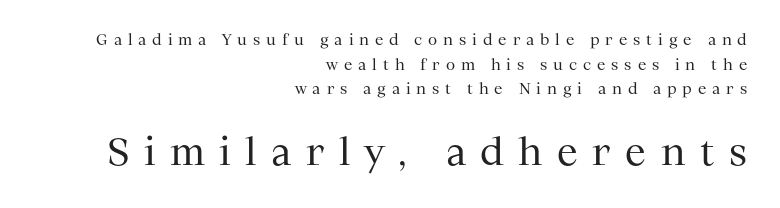
{"serif": "yes", "italic": "no", "bold": "no", "weight": "regular", "width": "normal", "stroke_contrast": "medium", "x_height": "medium", "monospaced": "no", "underline": "no", "align": "right", "line_spacing": "normal", "line_spacing_ratio": 1.64, "letter_spacing": "wide", "letter_spacing_em": 0.39, "larger_block": "second", "size_ratio": 2.47, "glyph_px": 37}
